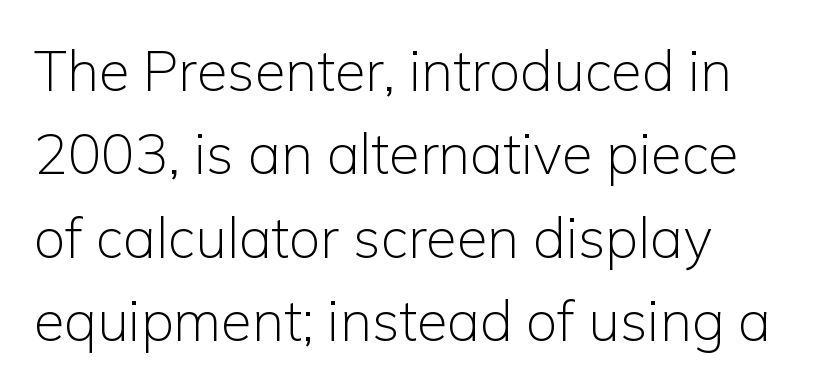
{"serif": "no", "italic": "no", "bold": "no", "weight": "light", "width": "normal", "stroke_contrast": "low", "x_height": "medium", "monospaced": "no", "underline": "no", "align": "left", "line_spacing": "normal", "line_spacing_ratio": 1.49, "letter_spacing": "normal", "letter_spacing_em": 0.0, "glyph_px": 56}
